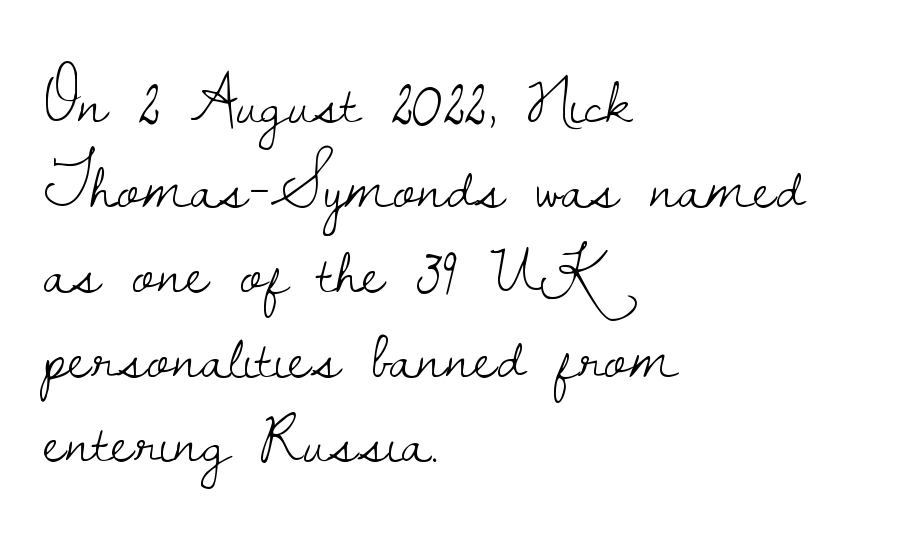
Compared with a centered layout, this one pins lines to the left instead. Inter-character spacing is left at the font's built-in metrics. The letters advance in unequal steps, a hallmark of proportional type. I'd call this a serif setting — the letters wear small feet. A light-to-regular cut is what we see here.
